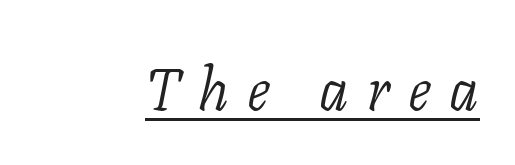
Letter spacing: wide. Character widths vary here, with narrow letters taking less room than wide ones. The letters are slanted; this is an italic face. Weight: regular or lighter. Caption: lettering with a line underneath.
